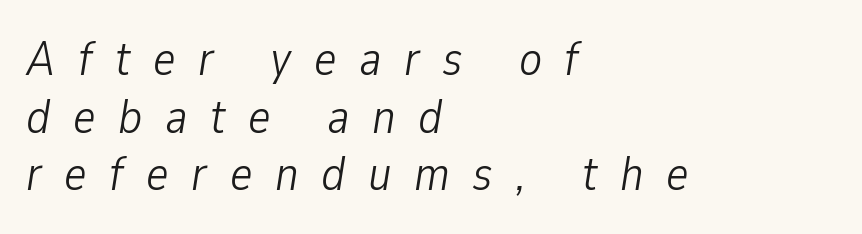
Q: Is the text bold? A: No.
Q: Is the text italic (slanted)? A: Yes, it leans right by about 9 degrees.
Q: Is the text underlined? A: No.
Q: How is the paragraph aligned? A: Left-aligned.
Q: Is the spacing between letters normal or unusually wide? A: Unusually wide.
Q: Width (condensed, normal, or wide)? A: Condensed.
Q: Stroke contrast? A: Low.
Q: x-height? A: Medium.
Q: Monospaced? A: No.
